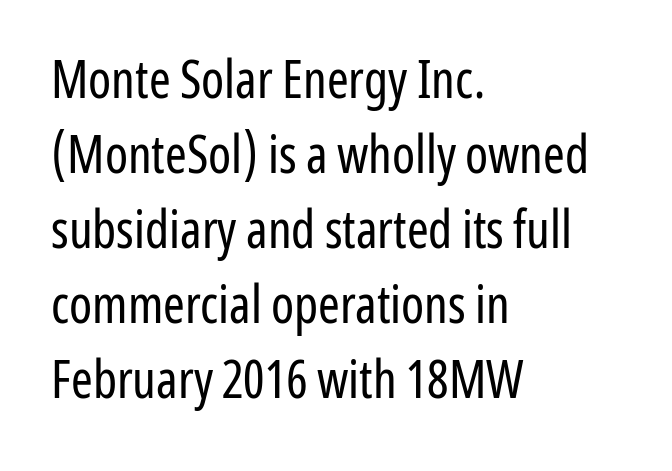
The image shows 52 px regular-weight, condensed sans-serif type, upright; set left-aligned, normal line spacing (1.44x), normal letter spacing, not underlined; low stroke contrast and a medium x-height.
